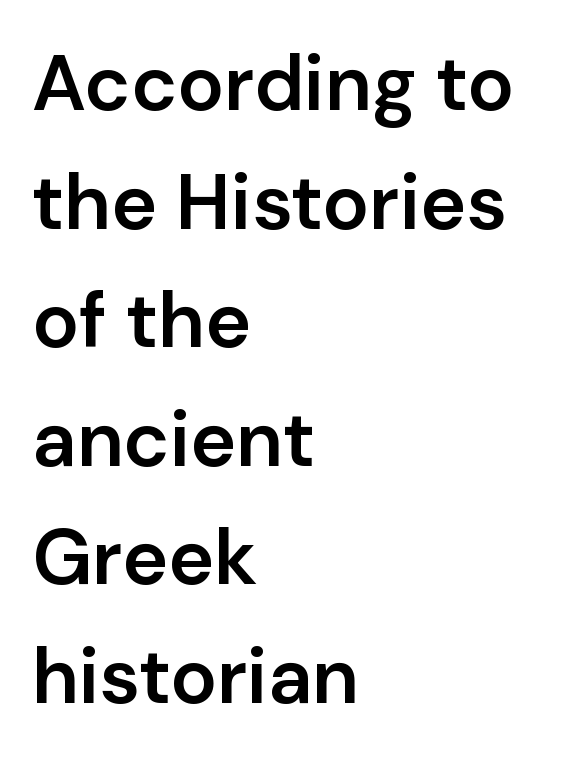
{"serif": "no", "italic": "no", "bold": "semi", "weight": "semibold", "width": "normal", "stroke_contrast": "low", "x_height": "medium", "monospaced": "no", "underline": "no", "align": "left", "line_spacing": "normal", "line_spacing_ratio": 1.52, "letter_spacing": "normal", "letter_spacing_em": 0.0, "glyph_px": 78}
